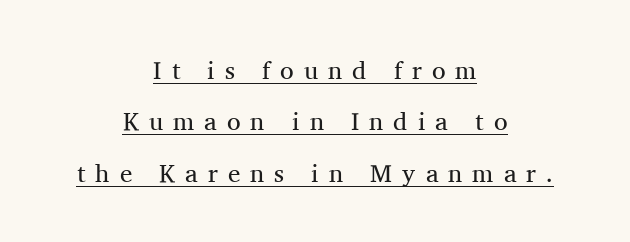
{"italic": "no", "bold": "no", "underline": "yes", "align": "center", "line_spacing": "loose", "line_spacing_ratio": 2.06, "letter_spacing": "wide", "letter_spacing_em": 0.4, "glyph_px": 25}
